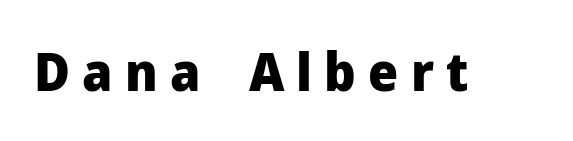
Q: Is the text bold? A: Yes.
Q: Is the text italic (slanted)? A: No, it is upright.
Q: Is the typeface a serif or a sans-serif typeface? A: Sans-serif.
Q: Is the text underlined? A: No.
Q: Is the spacing between letters normal or unusually wide? A: Unusually wide.
Q: Width (condensed, normal, or wide)? A: Normal.
Q: Stroke contrast? A: Low.
Q: x-height? A: Medium.
Q: Monospaced? A: No.
